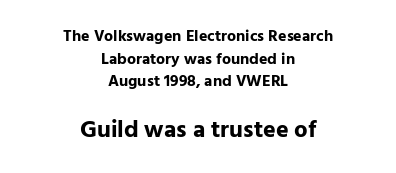
Is the block centered? Yes — each line is placed symmetrically about the middle. The words here are not underlined. Glyph-to-glyph distance matches everyday printed text. Larger block? The one below; the one above is distinctly smaller. I'd describe the lettering as bold — thick and assertive.
